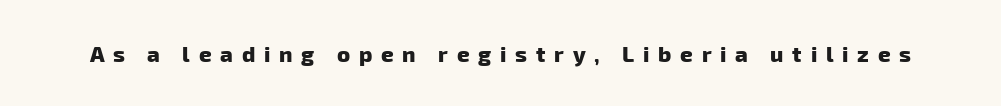
{"bold": "yes", "underline": "no", "letter_spacing": "wide", "letter_spacing_em": 0.4, "glyph_px": 22}
